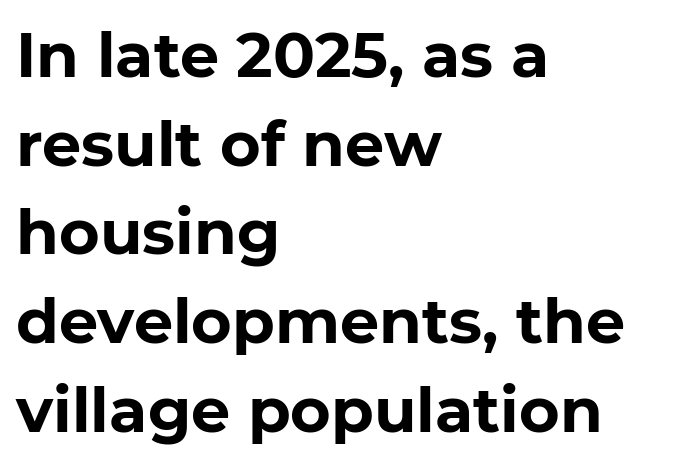
{"serif": "no", "italic": "no", "bold": "yes", "weight": "bold", "width": "normal", "stroke_contrast": "low", "x_height": "medium", "monospaced": "no", "underline": "no", "align": "left", "line_spacing": "normal", "line_spacing_ratio": 1.43, "letter_spacing": "normal", "letter_spacing_em": 0.0, "glyph_px": 62}
